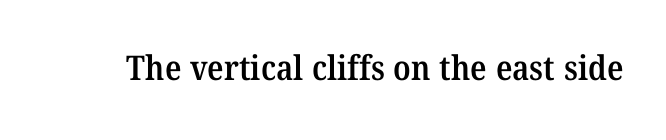
{"serif": "yes", "bold": "semi", "weight": "semibold", "width": "normal", "stroke_contrast": "medium", "x_height": "medium", "monospaced": "no", "underline": "no", "letter_spacing": "normal", "letter_spacing_em": 0.0, "glyph_px": 34}
